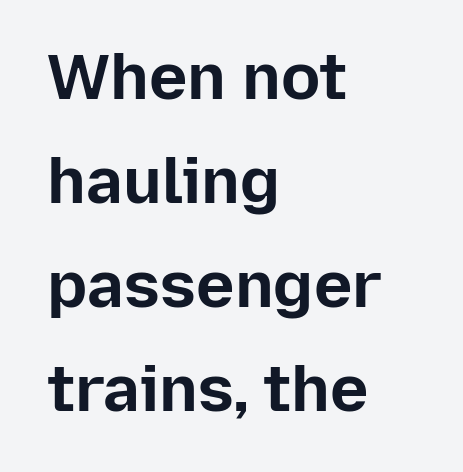
{"serif": "no", "italic": "no", "bold": "yes", "weight": "bold", "width": "normal", "stroke_contrast": "low", "x_height": "medium", "monospaced": "no", "underline": "no", "align": "left", "line_spacing": "normal", "line_spacing_ratio": 1.6, "letter_spacing": "normal", "letter_spacing_em": 0.0, "glyph_px": 65}
